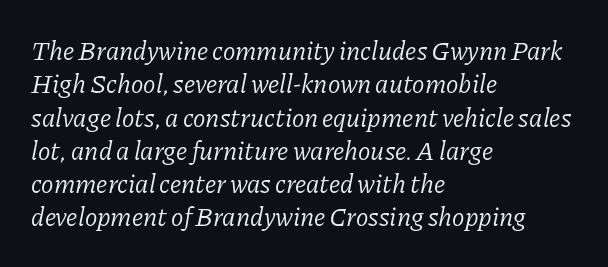
The image shows 26 px text type, italic (leaning right); set left-aligned, normal line spacing (1.28x), normal letter spacing, not underlined.
